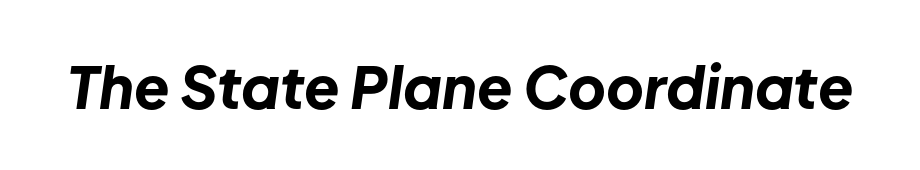
{"italic": "yes", "lean": "right", "slant_degrees": 8, "bold": "yes", "weight": "bold", "width": "normal", "stroke_contrast": "low", "x_height": "medium", "monospaced": "no", "underline": "no", "letter_spacing": "normal", "letter_spacing_em": 0.0, "glyph_px": 58}
